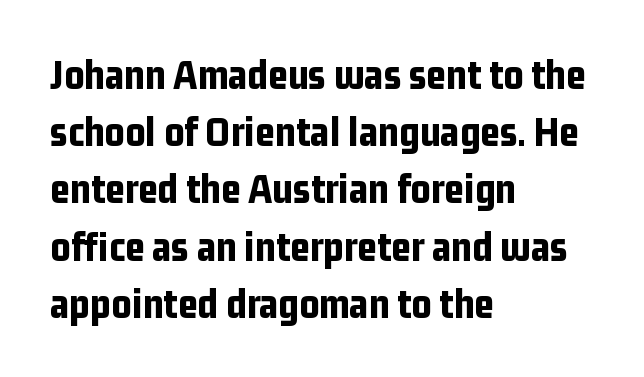
A typesetter would call this leading conventional body-copy spacing. The font's upright variant was chosen for this text. Proportional: the letters do not fall into vertical columns. Check under the words: just untouched page. The characters look thick and weighty, a clear bold. A typesetter would label this face a sans.
